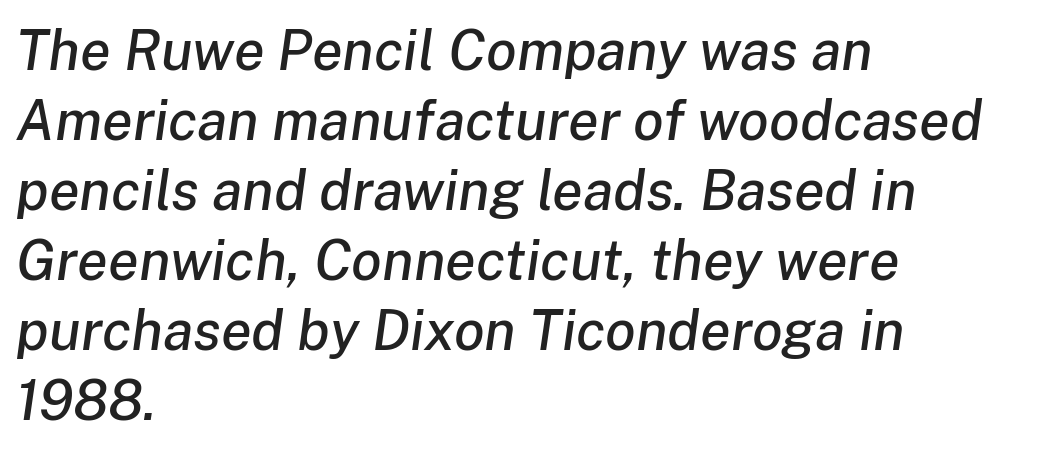
The image shows 56 px text type, italic (leaning right); set left-aligned, normal line spacing (1.25x), normal letter spacing, not underlined; low stroke contrast and a medium x-height.
